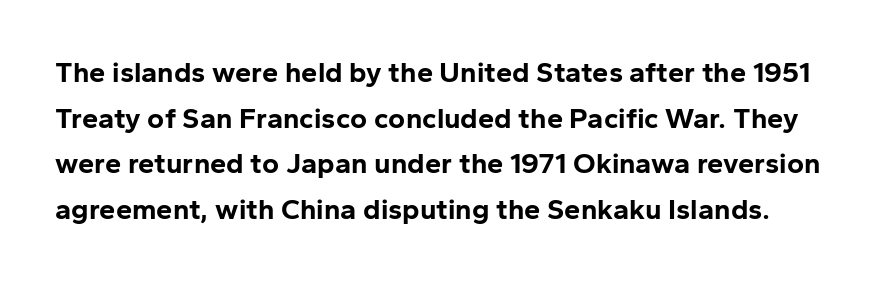
Q: Is the text bold? A: Yes.
Q: Is the text italic (slanted)? A: No, it is upright.
Q: Is the typeface a serif or a sans-serif typeface? A: Sans-serif.
Q: Is the text underlined? A: No.
Q: Is the spacing between letters normal or unusually wide? A: Normal.
Q: Is the spacing between lines tight, normal or loose? A: Normal.
Q: Width (condensed, normal, or wide)? A: Normal.
Q: Stroke contrast? A: Low.
Q: x-height? A: Medium.
Q: Monospaced? A: No.
